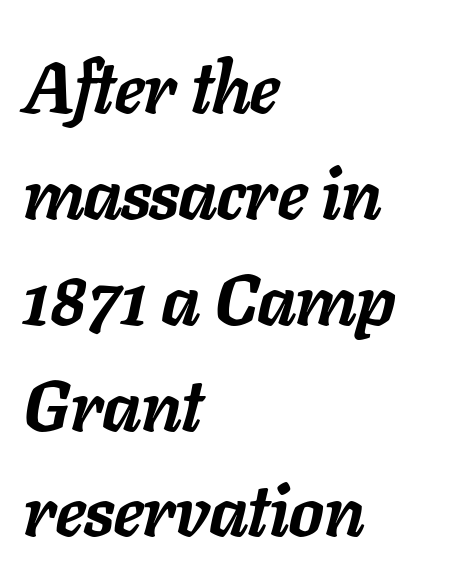
Notice how thick the strokes are: this is what a full bold looks like. Normally led — the rows are evenly, conventionally spaced. Words appear dense and cohesive because spacing is normal. The typesetter chose a ragged-right arrangement here.
